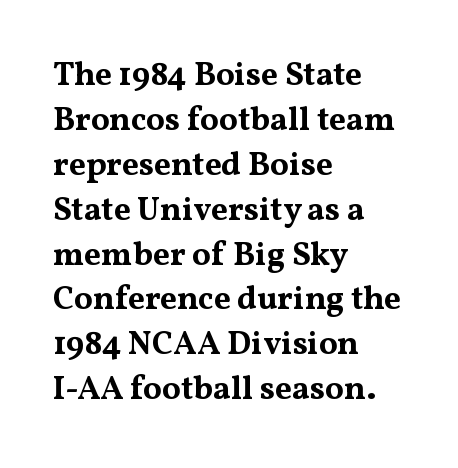
{"serif": "yes", "italic": "no", "bold": "yes", "weight": "bold", "width": "wide", "stroke_contrast": "medium", "x_height": "medium", "monospaced": "no", "underline": "no", "align": "left", "line_spacing": "normal", "line_spacing_ratio": 1.36, "letter_spacing": "normal", "letter_spacing_em": 0.0, "glyph_px": 33}
